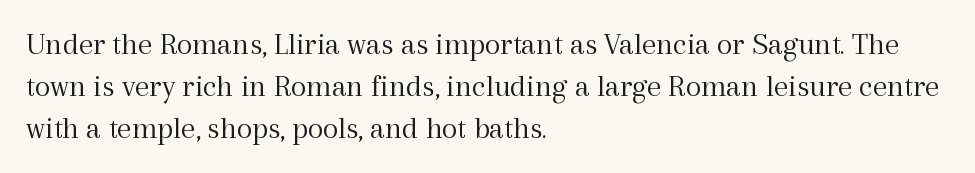
The image shows 32 px light serif type, upright; set left-aligned, normal line spacing (1.32x), normal letter spacing, not underlined; a medium x-height.
